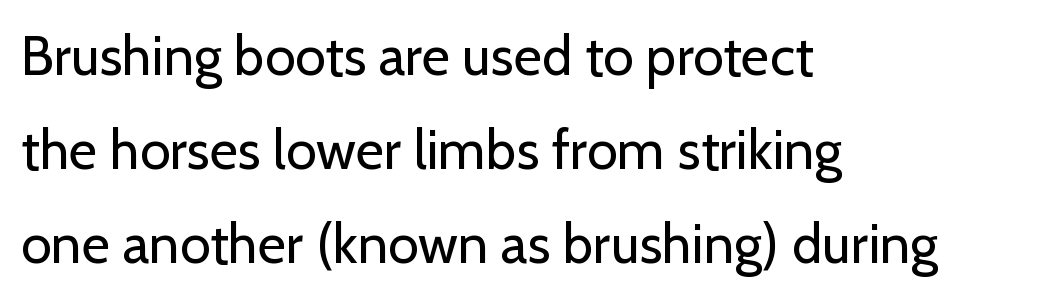
Tracking value appears to be zero — textbook default spacing. The strokes carry an ordinary text weight at most. This rendering features lettering with no underline. Each letter's strokes conclude bluntly, with no projecting serifs. Caption: multi-line text, flush left, ragged right. Is there any slant? The stems are plumb.
